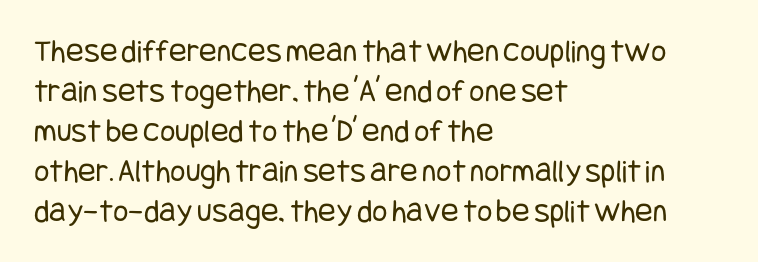
{"serif": "no", "italic": "no", "bold": "no", "weight": "regular", "width": "condensed", "stroke_contrast": "low", "x_height": "large", "underline": "no", "align": "left", "line_spacing_ratio": 1.21, "letter_spacing": "normal", "letter_spacing_em": 0.0, "glyph_px": 33}
